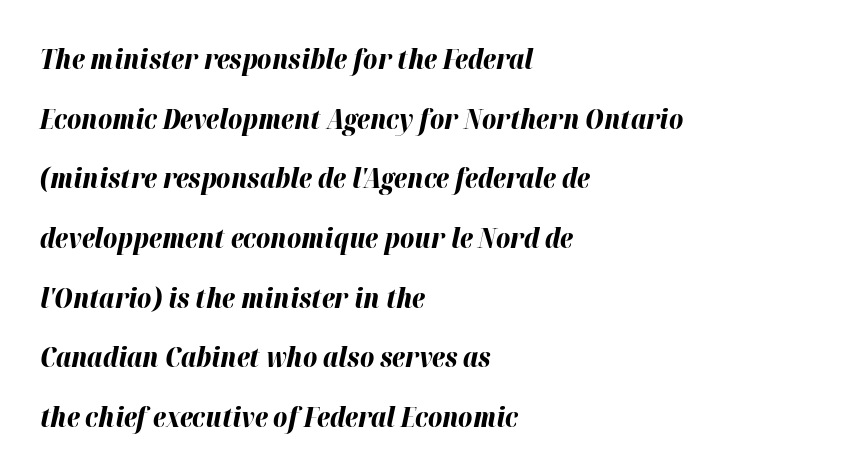
{"italic": "yes", "lean": "right", "slant_degrees": 12, "bold": "yes", "underline": "no", "align": "left", "line_spacing": "loose", "line_spacing_ratio": 2.21, "letter_spacing": "normal", "letter_spacing_em": 0.0, "glyph_px": 27}
